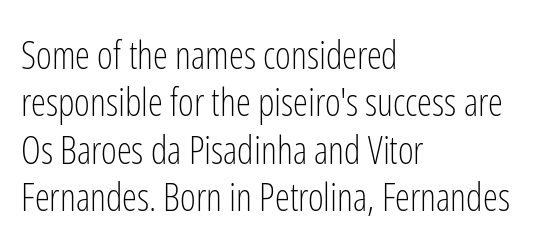
{"serif": "no", "italic": "no", "bold": "no", "weight": "light", "width": "condensed", "stroke_contrast": "low", "x_height": "medium", "monospaced": "no", "underline": "no", "align": "left", "line_spacing": "normal", "line_spacing_ratio": 1.25, "letter_spacing": "normal", "letter_spacing_em": 0.0, "glyph_px": 38}
